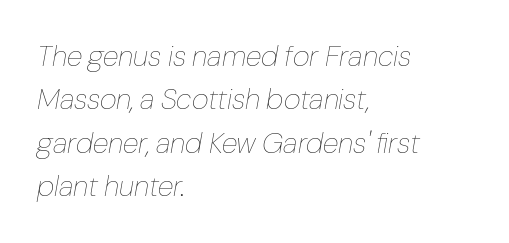
Q: Is the text bold? A: No.
Q: Is the text italic (slanted)? A: Yes, it leans right by about 10 degrees.
Q: Is the text underlined? A: No.
Q: How is the paragraph aligned? A: Left-aligned.
Q: Is the spacing between letters normal or unusually wide? A: Normal.
Q: Is the spacing between lines tight, normal or loose? A: Normal.
Q: Width (condensed, normal, or wide)? A: Normal.
Q: Stroke contrast? A: Low.
Q: x-height? A: Medium.
Q: Monospaced? A: No.
